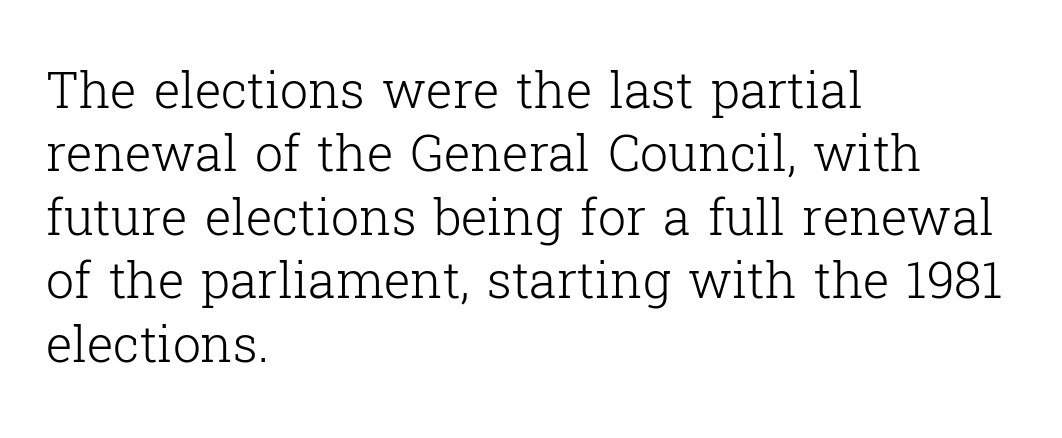
Q: Is the text bold? A: No.
Q: Is the text italic (slanted)? A: No, it is upright.
Q: Is the typeface a serif or a sans-serif typeface? A: Serif.
Q: Is the text underlined? A: No.
Q: How is the paragraph aligned? A: Left-aligned.
Q: Is the spacing between letters normal or unusually wide? A: Normal.
Q: Is the spacing between lines tight, normal or loose? A: Normal.
Q: Width (condensed, normal, or wide)? A: Normal.
Q: Stroke contrast? A: Low.
Q: x-height? A: Medium.
Q: Monospaced? A: No.
